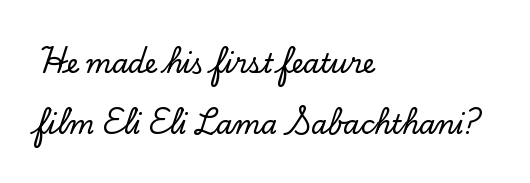
The image shows 26 px text type; set left-aligned, loose line spacing (2.34x), normal letter spacing, not underlined.
